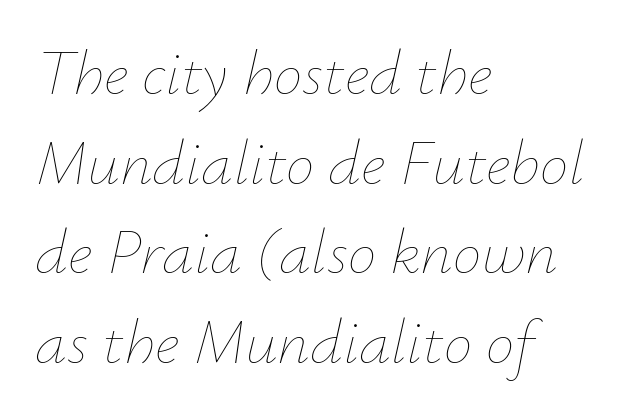
{"italic": "yes", "lean": "right", "slant_degrees": 12, "bold": "no", "weight": "thin", "width": "normal", "stroke_contrast": "low", "x_height": "small", "monospaced": "no", "underline": "no", "align": "left", "line_spacing": "normal", "line_spacing_ratio": 1.4, "letter_spacing": "normal", "letter_spacing_em": 0.0, "glyph_px": 64}
